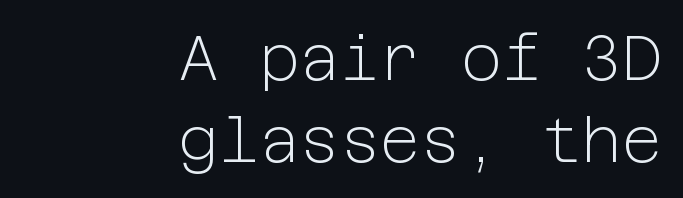
Think standard paragraph weight, or any step lighter than that. All the whitespace from short lines collects on the left. Honestly, there is no underline to notice here at all. This sample uses plain, unmodified letter spacing. The type sits square on the baseline with zero lean.
